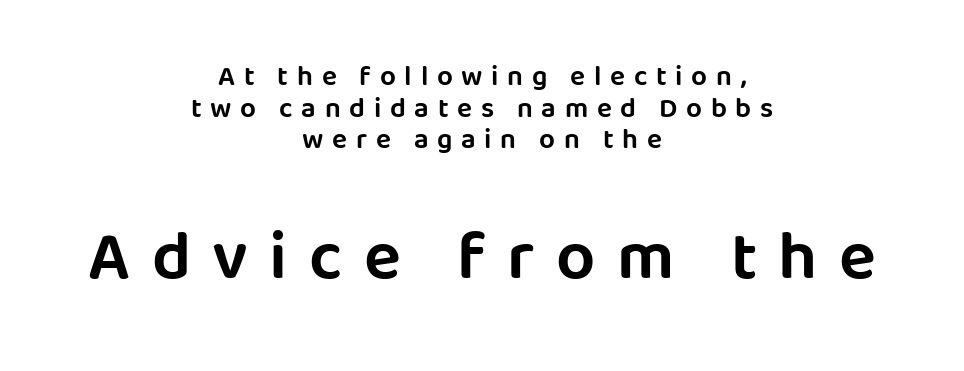
Of the two passages, the one underneath uses the larger point size. The passage shown is typed in a proportional face where columns would drift. One glance says dense: line gaps are narrower than usual. Only glyphs here, with clear space below each row.
